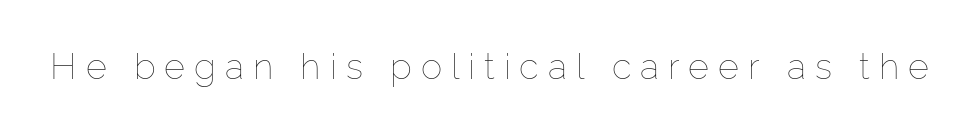
Notice how the stems are strictly vertical — no italics here. Observe the wide spacing: letters keep a clear distance from each other. Is this a heavy cut? Hardly; it is regular or lighter. Note the varied advance widths — an 'i' is clearly narrower than an 'm'. Descender tails drop into unmarked territory.
